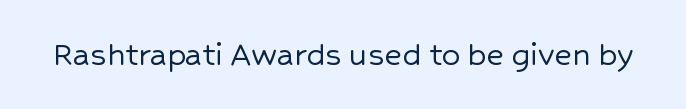
Q: Is the text italic (slanted)? A: No, it is upright.
Q: Is the typeface a serif or a sans-serif typeface? A: Sans-serif.
Q: Is the text underlined? A: No.
Q: Is the spacing between letters normal or unusually wide? A: Normal.
Q: Width (condensed, normal, or wide)? A: Normal.
Q: Stroke contrast? A: Low.
Q: x-height? A: Medium.
Q: Monospaced? A: No.
